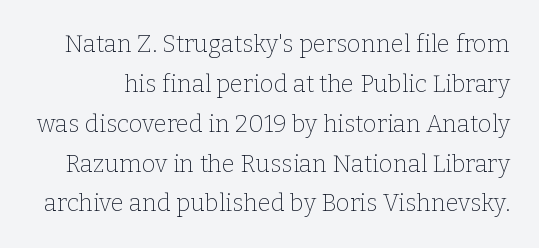
{"italic": "no", "bold": "no", "underline": "no", "line_spacing": "normal", "line_spacing_ratio": 1.66, "letter_spacing": "normal", "letter_spacing_em": 0.0, "glyph_px": 24}
